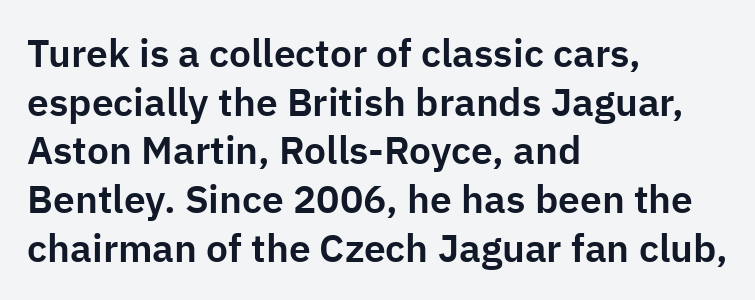
Q: Is the text italic (slanted)? A: No, it is upright.
Q: Is the typeface a serif or a sans-serif typeface? A: Sans-serif.
Q: Is the text underlined? A: No.
Q: How is the paragraph aligned? A: Left-aligned.
Q: Is the spacing between letters normal or unusually wide? A: Normal.
Q: Is the spacing between lines tight, normal or loose? A: Normal.
Q: Width (condensed, normal, or wide)? A: Normal.
Q: Stroke contrast? A: Low.
Q: x-height? A: Medium.
Q: Monospaced? A: No.
